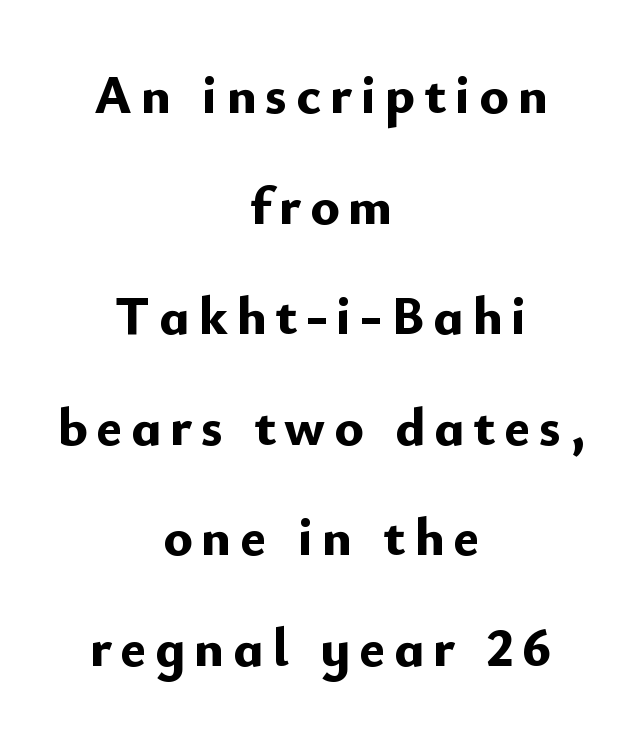
Q: Is the text bold? A: Yes.
Q: Is the text italic (slanted)? A: No, it is upright.
Q: Is the typeface a serif or a sans-serif typeface? A: Sans-serif.
Q: Is the text underlined? A: No.
Q: How is the paragraph aligned? A: Centered.
Q: Is the spacing between lines tight, normal or loose? A: Loose.
Q: Width (condensed, normal, or wide)? A: Normal.
Q: Stroke contrast? A: Low.
Q: x-height? A: Small.
Q: Monospaced? A: No.
